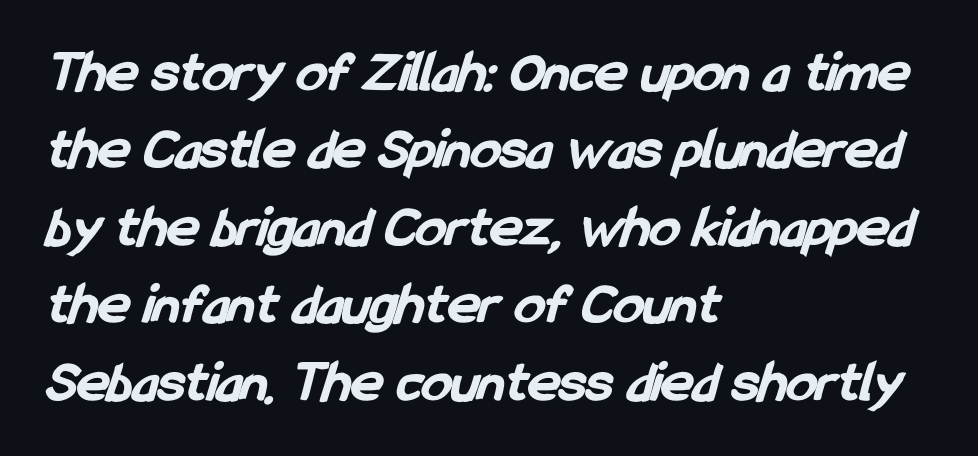
{"serif": "no", "bold": "yes", "weight": "bold", "width": "condensed", "stroke_contrast": "low", "x_height": "medium", "monospaced": "no", "underline": "no", "align": "left", "line_spacing": "normal", "line_spacing_ratio": 1.29, "letter_spacing": "normal", "letter_spacing_em": 0.0, "glyph_px": 60}
